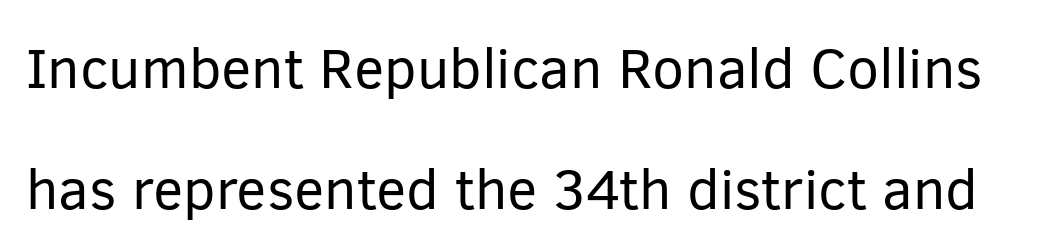
What stands out about the letter spacing? Nothing — it is the standard amount. What's the leading like? Stretched, with rows far apart. Varying glyph widths throughout — classic text-font behaviour. Ascenders rise straight up at ninety degrees. Type style note: lacks serifs.
